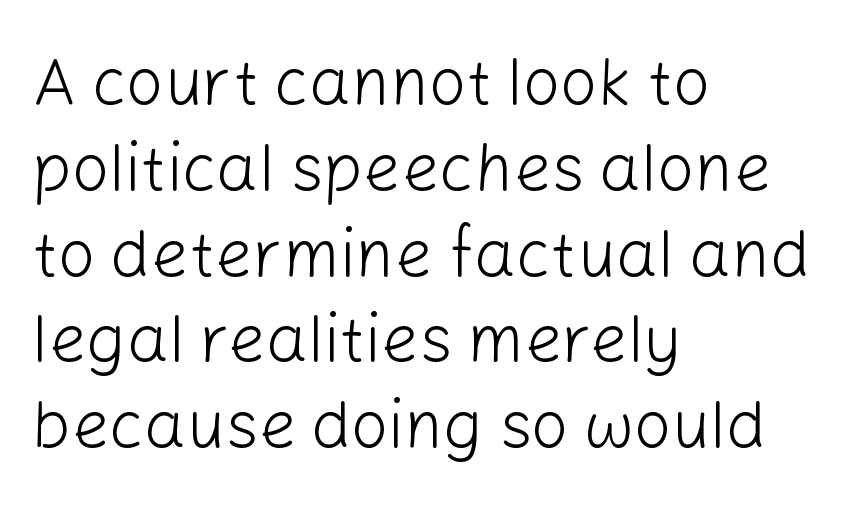
Q: Is the text bold? A: No.
Q: Is the text italic (slanted)? A: No, it is upright.
Q: Is the typeface a serif or a sans-serif typeface? A: Sans-serif.
Q: Is the text underlined? A: No.
Q: How is the paragraph aligned? A: Left-aligned.
Q: Is the spacing between letters normal or unusually wide? A: Normal.
Q: Is the spacing between lines tight, normal or loose? A: Normal.
Q: Width (condensed, normal, or wide)? A: Normal.
Q: Stroke contrast? A: Low.
Q: x-height? A: Medium.
Q: Monospaced? A: No.
